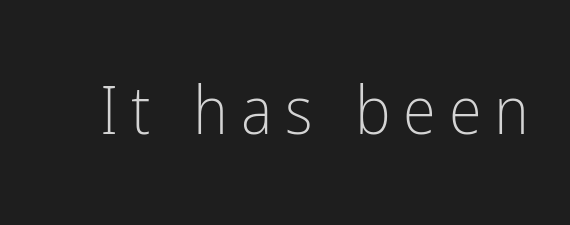
Q: Is the text bold? A: No.
Q: Is the text italic (slanted)? A: No, it is upright.
Q: Is the typeface a serif or a sans-serif typeface? A: Sans-serif.
Q: Is the text underlined? A: No.
Q: Width (condensed, normal, or wide)? A: Condensed.
Q: Stroke contrast? A: Low.
Q: x-height? A: Medium.
Q: Monospaced? A: No.
